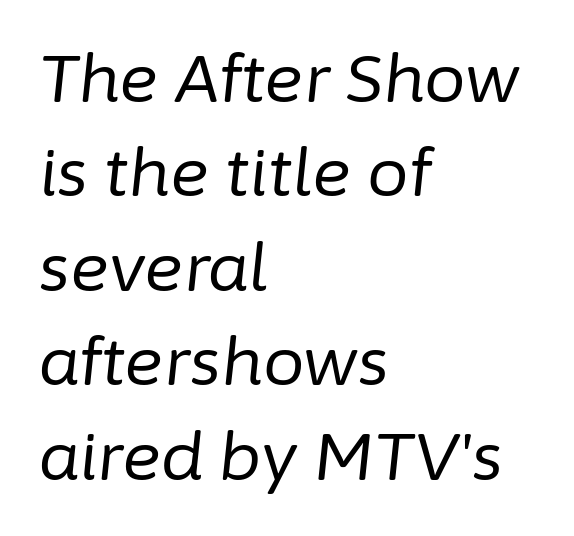
The image shows 66 px regular-weight type, italic (leaning right); set left-aligned, normal line spacing (1.43x), normal letter spacing, not underlined; low stroke contrast and a medium x-height.
